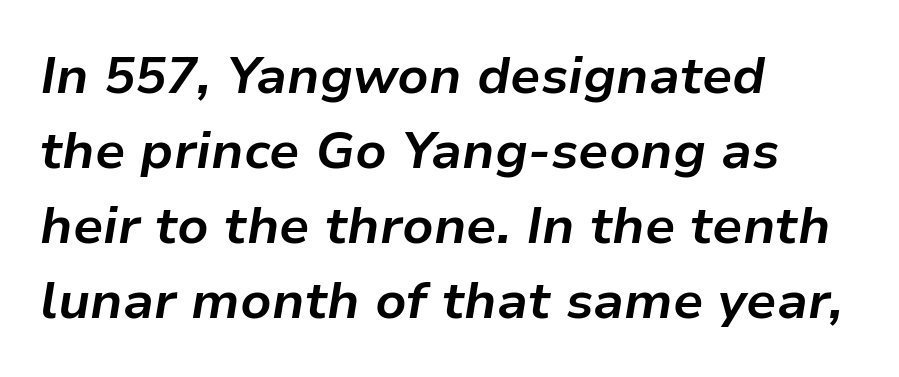
Typeset ragged right — the left edge is the straight one. Each letter keeps its own natural width here, so spacing adapts to shape. Is there much room between lines? A standard amount, neither cramped nor airy. The typography opts for an oblique posture over an upright one. Lines of text with bare space underneath.
